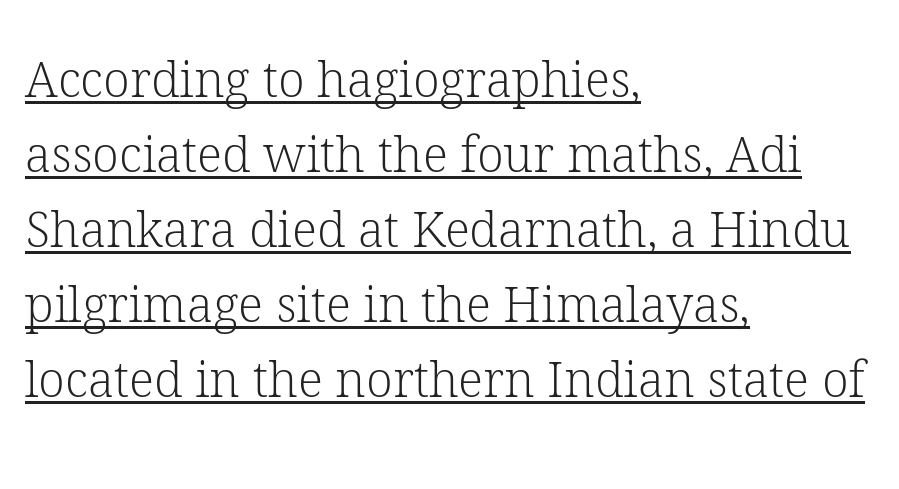
In CSS terms this would be text-align: left. The letters advance in unequal steps, a hallmark of proportional type. This is serif lettering, the kind often seen in printed books. The passage shown is underscored from start to finish. Glyph-to-glyph distance matches everyday printed text.
